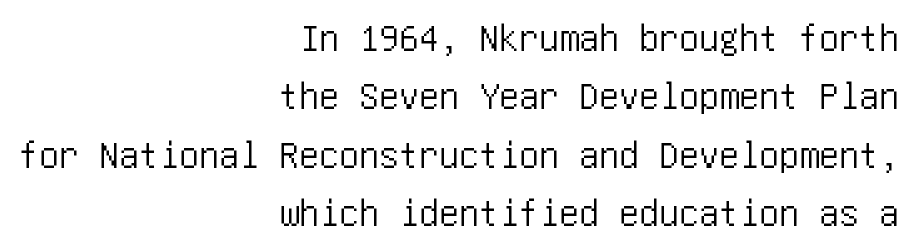
Q: Is the text italic (slanted)? A: No, it is upright.
Q: Is the typeface a serif or a sans-serif typeface? A: Sans-serif.
Q: Is the text underlined? A: No.
Q: How is the paragraph aligned? A: Right-aligned.
Q: Is the spacing between letters normal or unusually wide? A: Normal.
Q: Is the spacing between lines tight, normal or loose? A: Normal.
Q: Width (condensed, normal, or wide)? A: Condensed.
Q: Stroke contrast? A: Low.
Q: x-height? A: Large.
